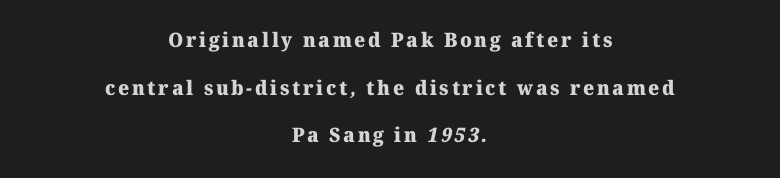
Notice how thick the strokes are: this is what a full bold looks like. A clean baseline with only descenders dipping below it. A centered setting, common on invitations and titles, is used for this passage. The designer dialed line spacing up above the default.
